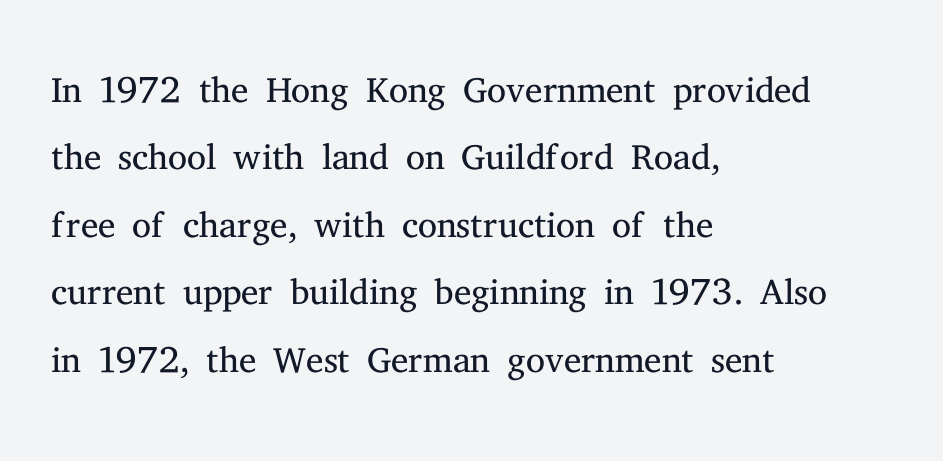
The image shows 54 px light serif type, upright; set left-aligned, normal line spacing (1.25x), normal letter spacing, not underlined; medium stroke contrast and a medium x-height.
